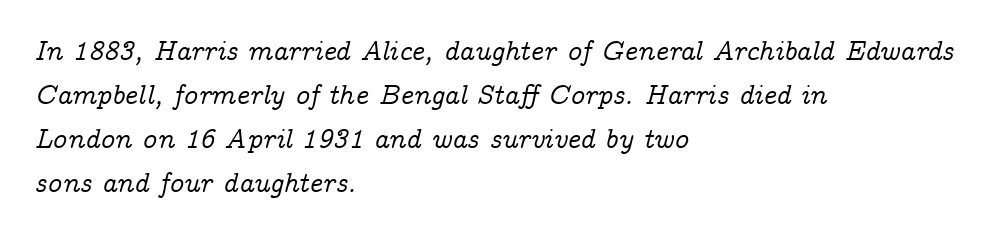
{"serif": "yes", "italic": "yes", "lean": "right", "slant_degrees": 14, "width": "normal", "stroke_contrast": "low", "x_height": "medium", "monospaced": "no", "underline": "no", "align": "left", "line_spacing": "normal", "line_spacing_ratio": 1.57, "letter_spacing": "normal", "letter_spacing_em": 0.0, "glyph_px": 28}
